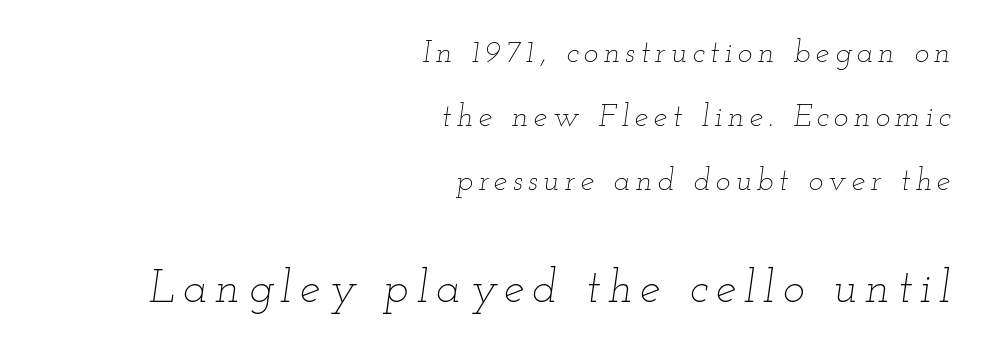
The image shows 46 px thin, wide type, italic (leaning right); set right-aligned, loose line spacing (2.07x), not underlined; the second (bottom) block is 1.48x larger; low stroke contrast and a small x-height.
